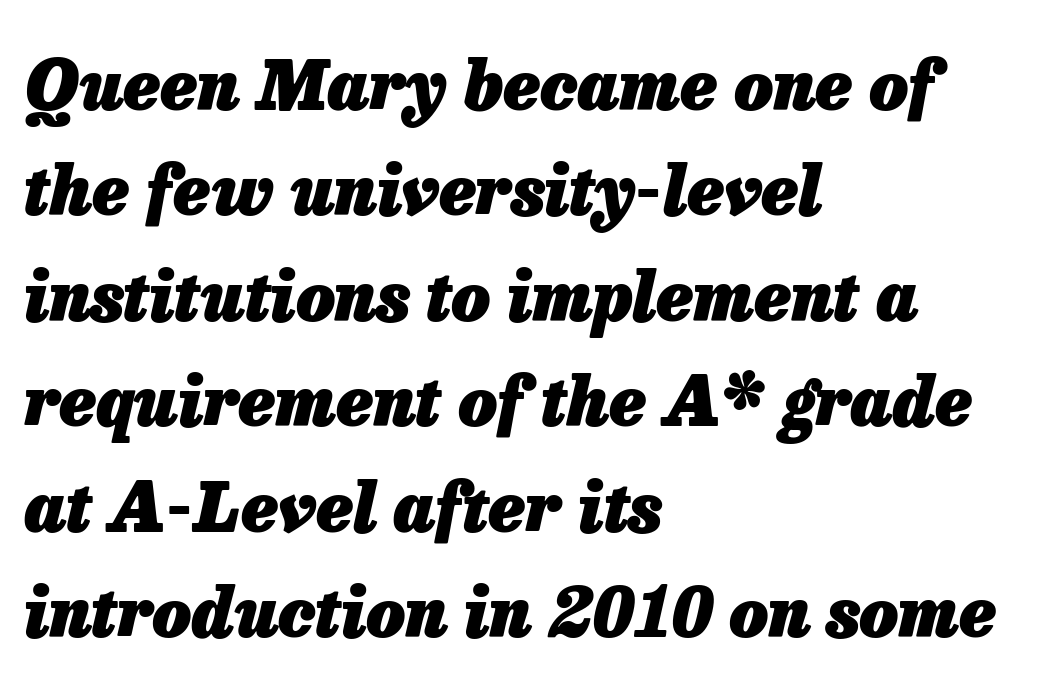
The image shows 68 px heavy type, italic (leaning right); set left-aligned, normal line spacing (1.55x), normal letter spacing, not underlined; low stroke contrast and a medium x-height.
